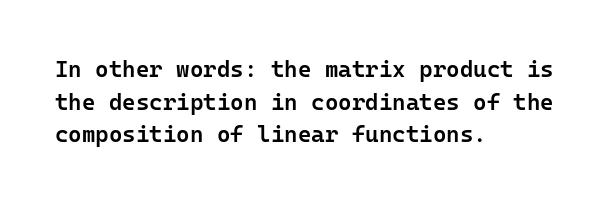
The image shows 23 px text type, upright; set left-aligned, normal line spacing (1.42x), normal letter spacing, not underlined.
